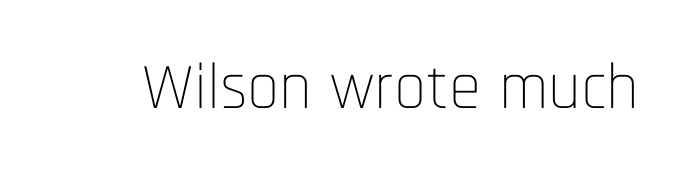
This is sans-serif lettering, the kind often seen on screens and signage. You could not count columns in this text — the font is proportionally spaced. Upright lettering throughout. Characters follow at the spacing the type designer built in. No extra ink here — the face is not bold. The space beneath each line is pristine and unruled.
